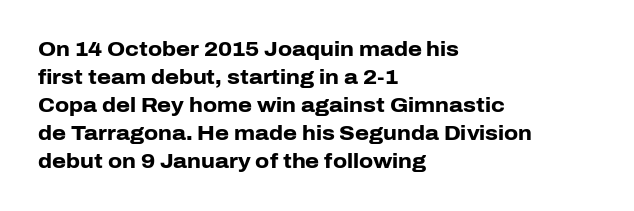
The image shows 20 px bold type, upright; set left-aligned, normal line spacing (1.4x), normal letter spacing, not underlined.
